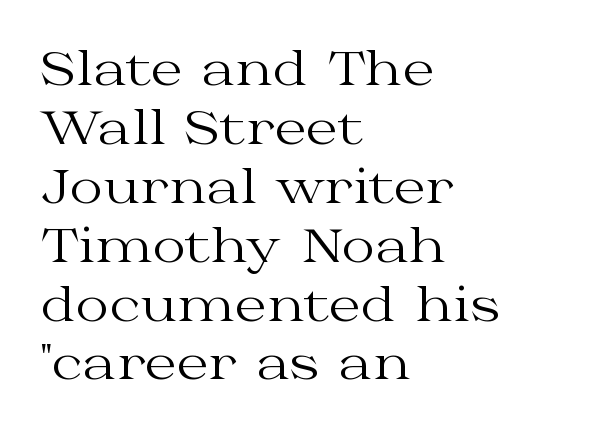
{"serif": "yes", "italic": "no", "bold": "no", "weight": "regular", "width": "wide", "stroke_contrast": "medium", "x_height": "medium", "monospaced": "no", "underline": "no", "align": "left", "line_spacing": "normal", "line_spacing_ratio": 1.28, "letter_spacing": "normal", "letter_spacing_em": 0.0, "glyph_px": 46}
